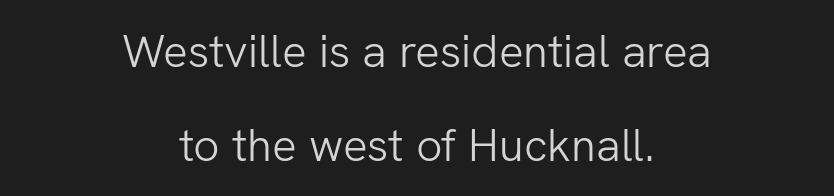
Q: Is the text bold? A: No.
Q: Is the text italic (slanted)? A: No, it is upright.
Q: Is the typeface a serif or a sans-serif typeface? A: Sans-serif.
Q: Is the text underlined? A: No.
Q: How is the paragraph aligned? A: Centered.
Q: Is the spacing between letters normal or unusually wide? A: Normal.
Q: Is the spacing between lines tight, normal or loose? A: Loose.
Q: Width (condensed, normal, or wide)? A: Normal.
Q: Stroke contrast? A: Low.
Q: x-height? A: Medium.
Q: Monospaced? A: No.
